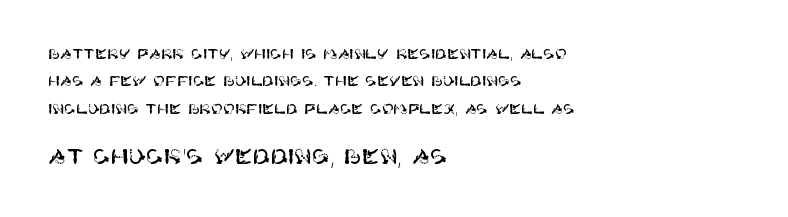
A classic flush-left, rag-right setting is used for this passage. Larger block? The one below; the one above is distinctly smaller. The line-height multiplier appears high, well above default. The specimen omits any rule beneath the text block's lines. The line texture is even and compact thanks to regular tracking.
